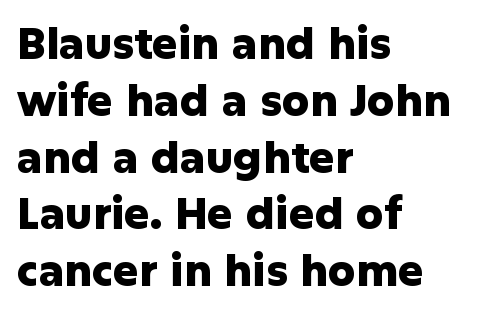
{"serif": "no", "italic": "no", "bold": "yes", "weight": "heavy", "width": "normal", "stroke_contrast": "low", "x_height": "medium", "monospaced": "no", "underline": "no", "align": "left", "line_spacing": "normal", "line_spacing_ratio": 1.32, "letter_spacing": "normal", "letter_spacing_em": 0.0, "glyph_px": 43}
